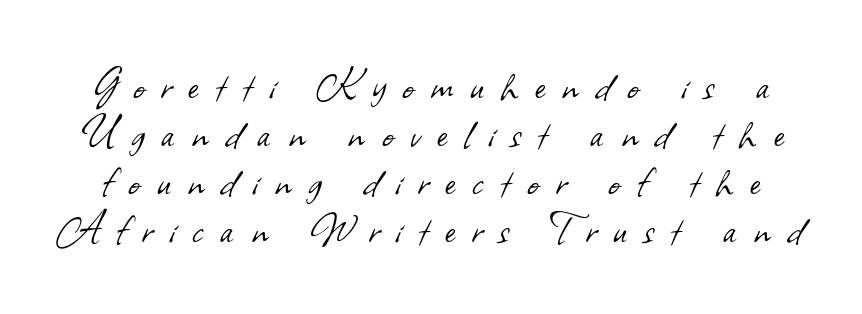
The image shows 49 px light sans-serif type; set tight line spacing (0.98x), unusually wide letter spacing (+0.35 em), not underlined; low stroke contrast and a small x-height.
